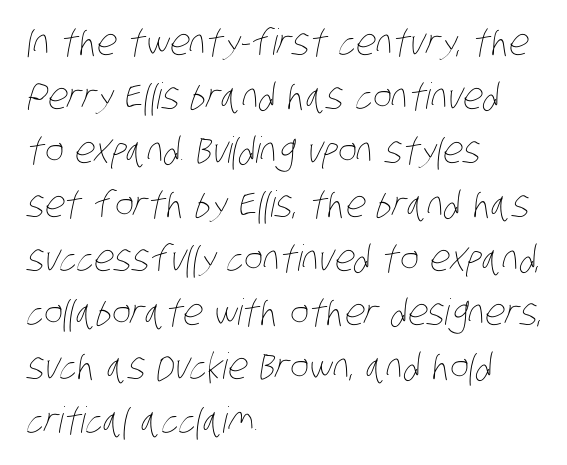
Varying glyph widths throughout — classic text-font behaviour. The weight tops out at a normal text grade. Students, note that the glyphs here touch the page at normal intervals. Which margin do the lines hug? The left one — the right edge is uneven. The block of text has a typical density, with ordinary space between rows.
